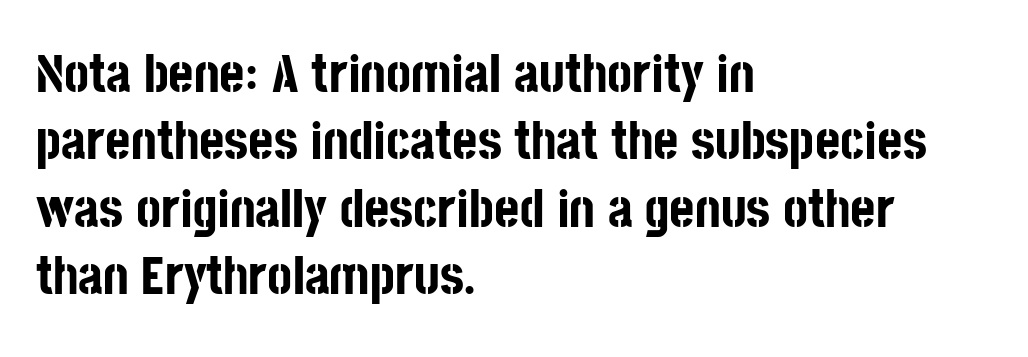
Q: Is the text bold? A: Yes.
Q: Is the text italic (slanted)? A: No, it is upright.
Q: Is the typeface a serif or a sans-serif typeface? A: Sans-serif.
Q: Is the text underlined? A: No.
Q: How is the paragraph aligned? A: Left-aligned.
Q: Is the spacing between letters normal or unusually wide? A: Normal.
Q: Is the spacing between lines tight, normal or loose? A: Normal.
Q: Width (condensed, normal, or wide)? A: Condensed.
Q: Stroke contrast? A: Low.
Q: x-height? A: Large.
Q: Monospaced? A: No.
